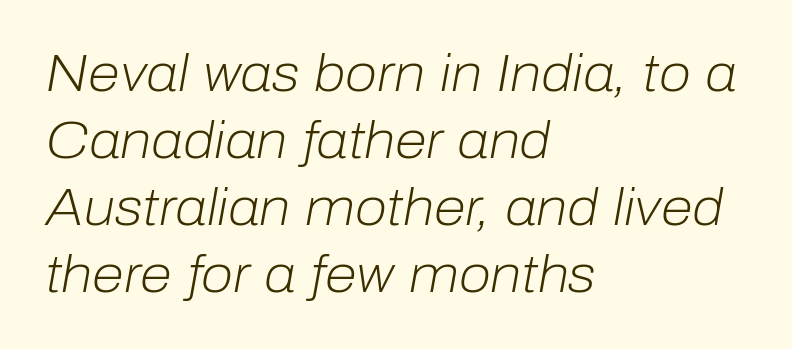
{"italic": "yes", "lean": "right", "slant_degrees": 10, "bold": "no", "weight": "light", "width": "normal", "stroke_contrast": "low", "x_height": "medium", "monospaced": "no", "underline": "no", "align": "left", "line_spacing": "normal", "line_spacing_ratio": 1.29, "letter_spacing": "normal", "letter_spacing_em": 0.0, "glyph_px": 52}
